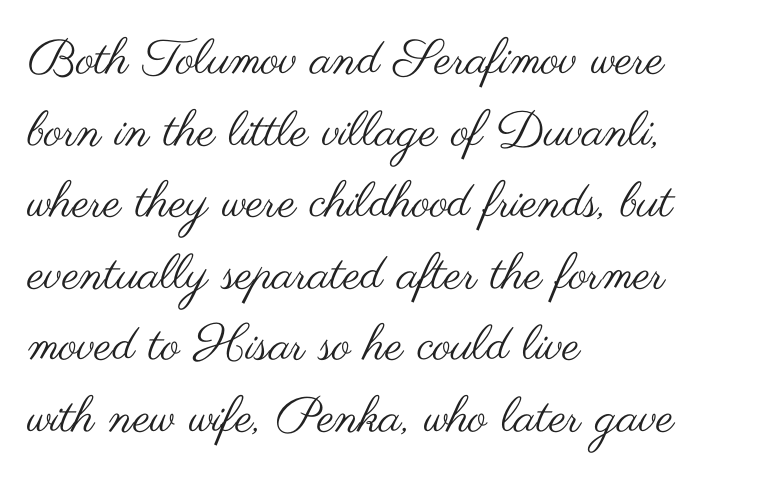
Q: Is the text bold? A: No.
Q: Is the text italic (slanted)? A: Yes.
Q: Is the typeface a serif or a sans-serif typeface? A: Sans-serif.
Q: Is the text underlined? A: No.
Q: How is the paragraph aligned? A: Left-aligned.
Q: Is the spacing between letters normal or unusually wide? A: Normal.
Q: Is the spacing between lines tight, normal or loose? A: Normal.
Q: Width (condensed, normal, or wide)? A: Wide.
Q: Stroke contrast? A: Medium.
Q: x-height? A: Small.
Q: Monospaced? A: No.
